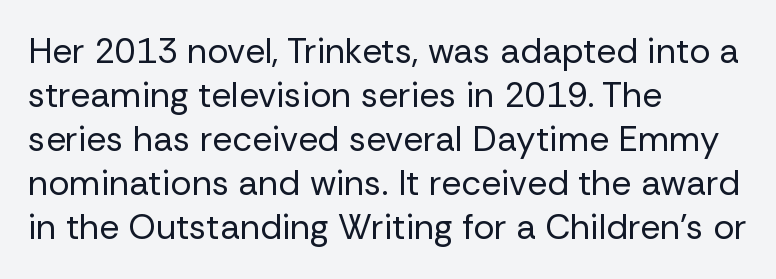
Q: Is the text bold? A: No.
Q: Is the text italic (slanted)? A: No, it is upright.
Q: Is the typeface a serif or a sans-serif typeface? A: Sans-serif.
Q: Is the text underlined? A: No.
Q: How is the paragraph aligned? A: Left-aligned.
Q: Is the spacing between letters normal or unusually wide? A: Normal.
Q: Is the spacing between lines tight, normal or loose? A: Normal.
Q: Width (condensed, normal, or wide)? A: Normal.
Q: Stroke contrast? A: Low.
Q: x-height? A: Medium.
Q: Monospaced? A: No.
